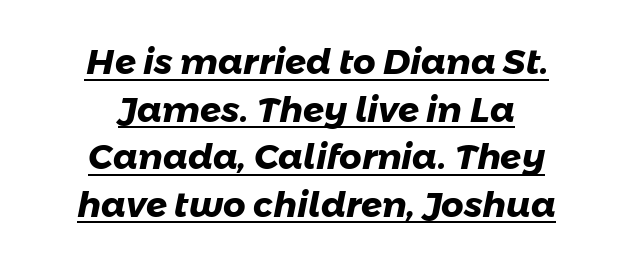
The image shows 35 px heavy sans-serif type; set centered, normal line spacing (1.36x), normal letter spacing, underlined; low stroke contrast and a medium x-height.
